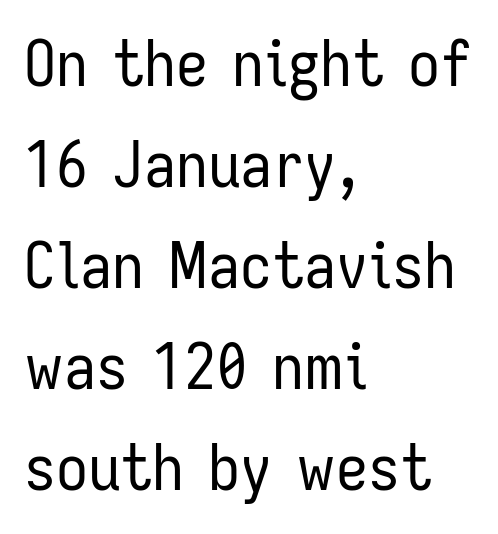
Short note: letters normally spaced. Unbolded letterforms with no extra heft. The space beneath each line is pristine and unruled. Is there any slant? The stems are plumb. Notice how the passage keeps a crisp vertical edge on the left only. The face used here is proportionally spaced, like ordinary book or web type.
